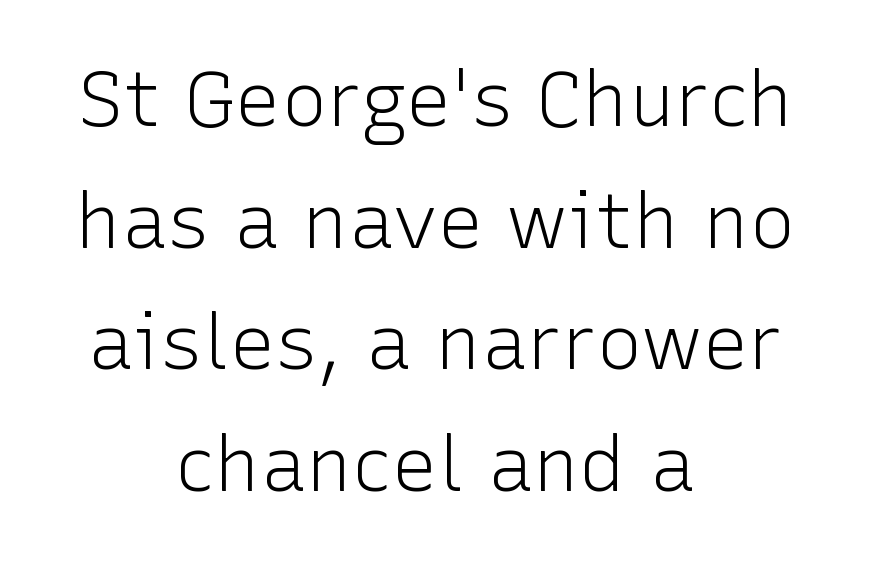
{"serif": "no", "italic": "no", "bold": "no", "weight": "light", "width": "normal", "stroke_contrast": "low", "x_height": "medium", "monospaced": "no", "underline": "no", "align": "center", "line_spacing": "normal", "line_spacing_ratio": 1.58, "letter_spacing": "normal", "letter_spacing_em": 0.0, "glyph_px": 77}
